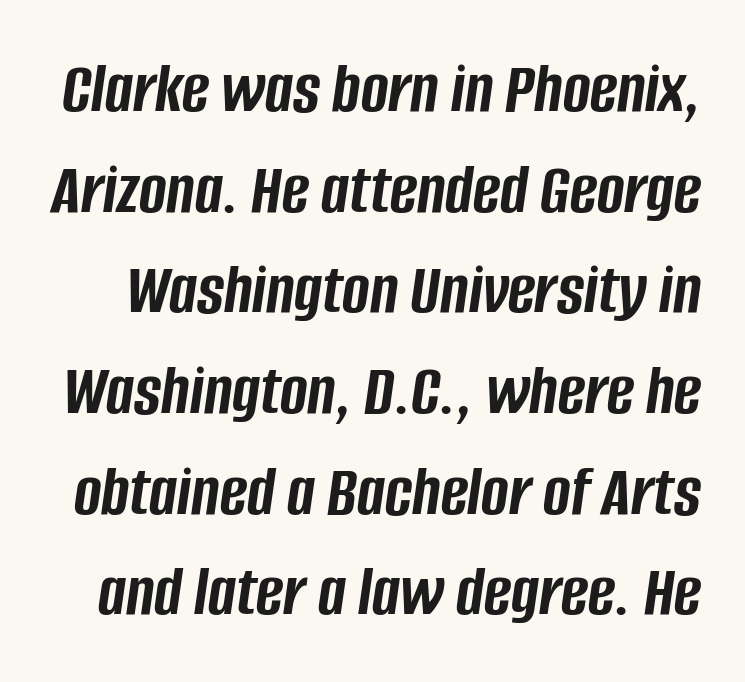
Q: Is the text bold? A: Yes.
Q: Is the text italic (slanted)? A: Yes, it leans right by about 8 degrees.
Q: Is the text underlined? A: No.
Q: Is the spacing between letters normal or unusually wide? A: Normal.
Q: Is the spacing between lines tight, normal or loose? A: Normal.
Q: Width (condensed, normal, or wide)? A: Condensed.
Q: Stroke contrast? A: Low.
Q: x-height? A: Large.
Q: Monospaced? A: No.
